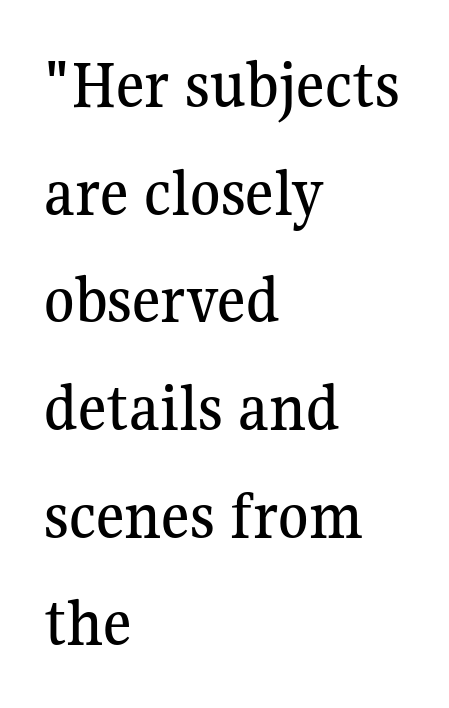
Q: Is the text italic (slanted)? A: No, it is upright.
Q: Is the typeface a serif or a sans-serif typeface? A: Serif.
Q: Is the text underlined? A: No.
Q: How is the paragraph aligned? A: Left-aligned.
Q: Is the spacing between letters normal or unusually wide? A: Normal.
Q: Is the spacing between lines tight, normal or loose? A: Normal.
Q: Width (condensed, normal, or wide)? A: Normal.
Q: Stroke contrast? A: Medium.
Q: x-height? A: Medium.
Q: Monospaced? A: No.
